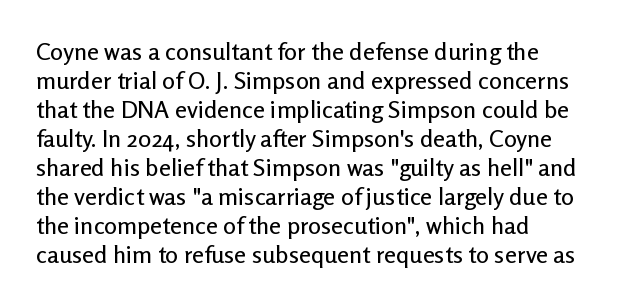
The image shows 24 px text type, upright; set left-aligned, line spacing 1.21x, normal letter spacing, not underlined.
